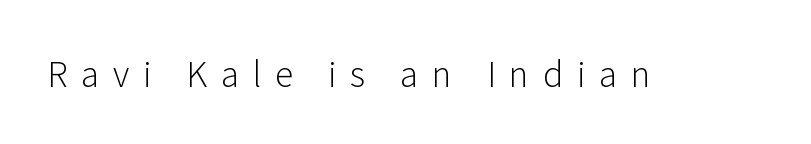
The space beneath each line is pristine and unruled. Between one letter and the next there's a generous, obvious gap. This is the regular roman posture of the typeface. Do the characters align in a grid? No, the font is proportional. These lines are composed in type without serifs.
